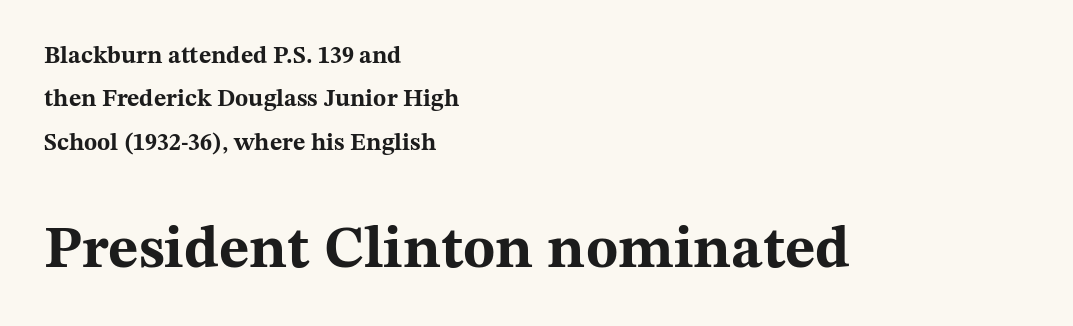
The image shows 59 px bold, wide serif type, upright; set left-aligned, line spacing 1.81x, normal letter spacing, not underlined; the second (bottom) block is 2.46x larger; medium stroke contrast and a medium x-height.
